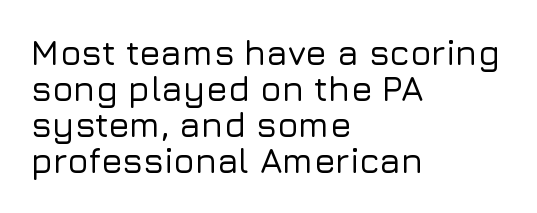
Q: Is the text italic (slanted)? A: No, it is upright.
Q: Is the typeface a serif or a sans-serif typeface? A: Sans-serif.
Q: Is the text underlined? A: No.
Q: How is the paragraph aligned? A: Left-aligned.
Q: Is the spacing between letters normal or unusually wide? A: Normal.
Q: Is the spacing between lines tight, normal or loose? A: Tight.
Q: Width (condensed, normal, or wide)? A: Normal.
Q: Stroke contrast? A: Low.
Q: x-height? A: Medium.
Q: Monospaced? A: No.
